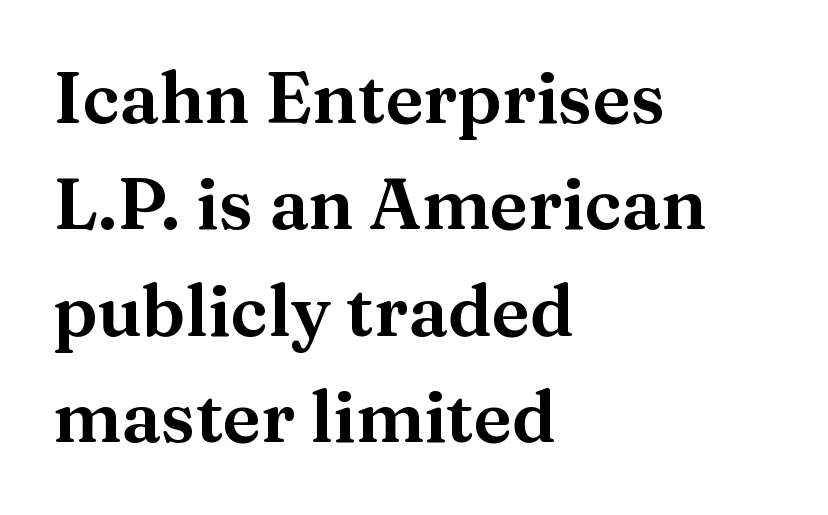
Q: Is the text italic (slanted)? A: No, it is upright.
Q: Is the typeface a serif or a sans-serif typeface? A: Serif.
Q: Is the text underlined? A: No.
Q: How is the paragraph aligned? A: Left-aligned.
Q: Is the spacing between letters normal or unusually wide? A: Normal.
Q: Is the spacing between lines tight, normal or loose? A: Normal.
Q: Width (condensed, normal, or wide)? A: Normal.
Q: Stroke contrast? A: Medium.
Q: x-height? A: Medium.
Q: Monospaced? A: No.
